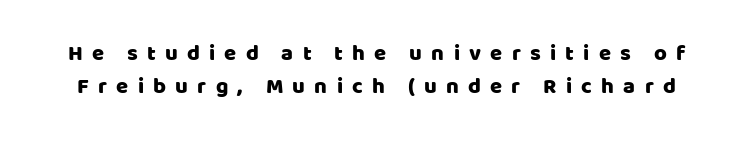
Q: Is the text italic (slanted)? A: No, it is upright.
Q: Is the text underlined? A: No.
Q: Is the spacing between letters normal or unusually wide? A: Unusually wide.
Q: Is the spacing between lines tight, normal or loose? A: Normal.
